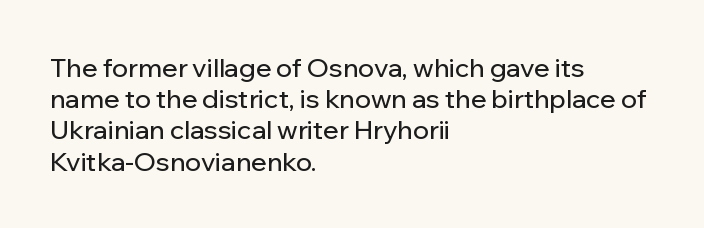
Q: Is the text italic (slanted)? A: No, it is upright.
Q: Is the text underlined? A: No.
Q: How is the paragraph aligned? A: Left-aligned.
Q: Is the spacing between letters normal or unusually wide? A: Normal.
